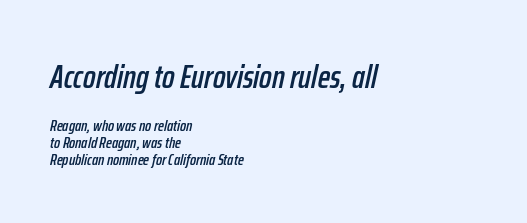
Is this a fixed-width face? No — the glyphs have proportional, varying widths. Typeset ragged right — the left edge is the straight one. This sample uses plain, unmodified letter spacing. Whoever set this made the first block the dominant, larger element. Decoration check: the copy has no underline. This sample trades vertical openness for compactness between lines.
